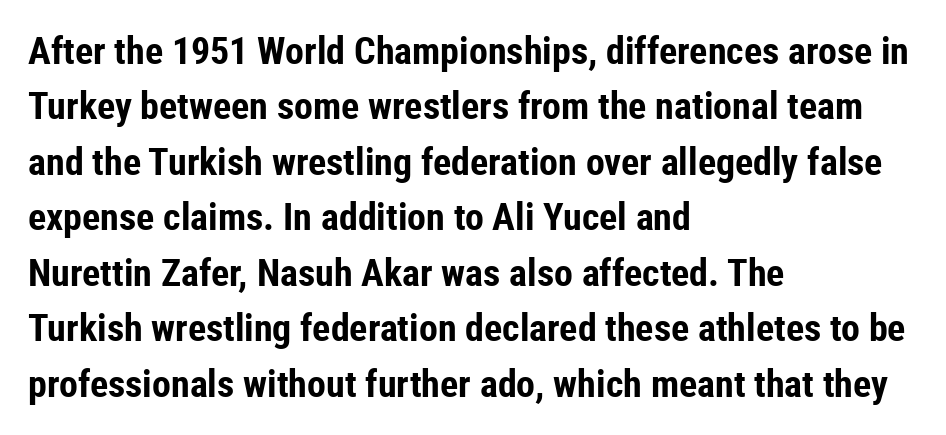
The glyphs in this specimen are sans serif. Notice how descenders clear the ascenders below comfortably — that's standard leading. Observe the ordinary spacing: letters are neighbours, not strangers. Casual observation: everything's shoved over to the left. Words float on clear page, feet unadorned.
